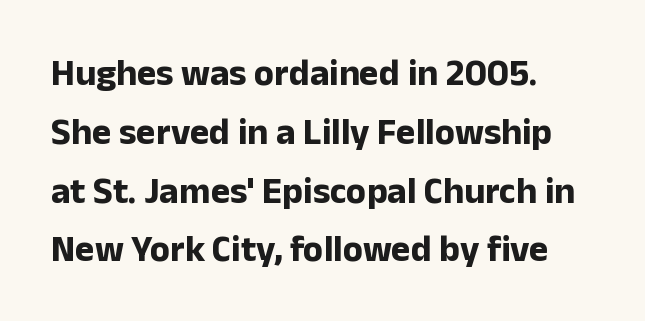
Q: Is the text bold? A: Yes.
Q: Is the text italic (slanted)? A: No, it is upright.
Q: Is the typeface a serif or a sans-serif typeface? A: Sans-serif.
Q: Is the text underlined? A: No.
Q: How is the paragraph aligned? A: Left-aligned.
Q: Is the spacing between letters normal or unusually wide? A: Normal.
Q: Is the spacing between lines tight, normal or loose? A: Normal.
Q: Width (condensed, normal, or wide)? A: Normal.
Q: Stroke contrast? A: Low.
Q: x-height? A: Medium.
Q: Monospaced? A: No.
